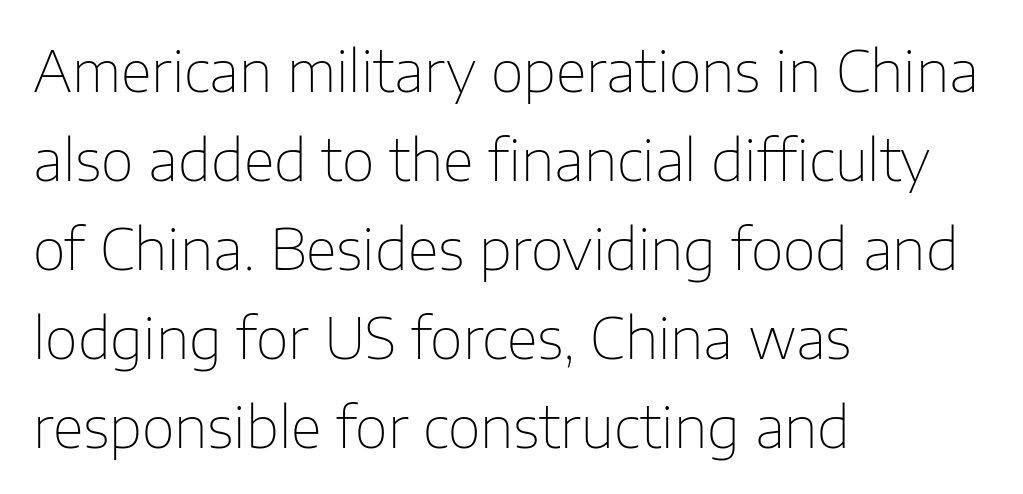
The image shows 57 px thin sans-serif type, upright; set left-aligned, normal line spacing (1.56x), normal letter spacing, not underlined; low stroke contrast and a medium x-height.
